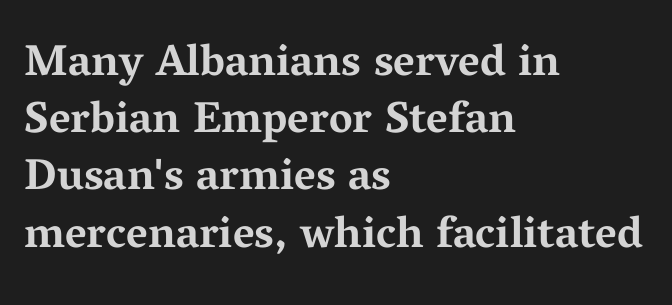
Q: Is the text bold? A: Yes.
Q: Is the text italic (slanted)? A: No, it is upright.
Q: Is the typeface a serif or a sans-serif typeface? A: Serif.
Q: Is the text underlined? A: No.
Q: How is the paragraph aligned? A: Left-aligned.
Q: Is the spacing between letters normal or unusually wide? A: Normal.
Q: Is the spacing between lines tight, normal or loose? A: Normal.
Q: Width (condensed, normal, or wide)? A: Wide.
Q: Stroke contrast? A: Medium.
Q: x-height? A: Medium.
Q: Monospaced? A: No.
